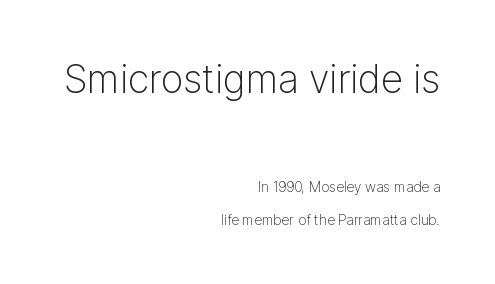
{"serif": "no", "italic": "no", "bold": "no", "weight": "light", "width": "normal", "stroke_contrast": "low", "x_height": "medium", "monospaced": "no", "underline": "no", "align": "right", "line_spacing": "loose", "line_spacing_ratio": 2.35, "letter_spacing": "normal", "letter_spacing_em": 0.0, "larger_block": "first", "size_ratio": 2.79, "glyph_px": 39}
